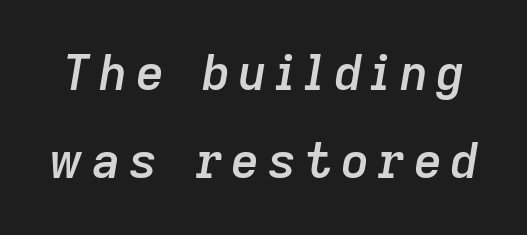
Is this a fixed-width face? No — the glyphs have proportional, varying widths. Just letters on the line, the space beneath them empty. Compared with ordinary roman type, these characters are visibly tilted. I'd describe the lettering as semibold — firm but not a full bold.
